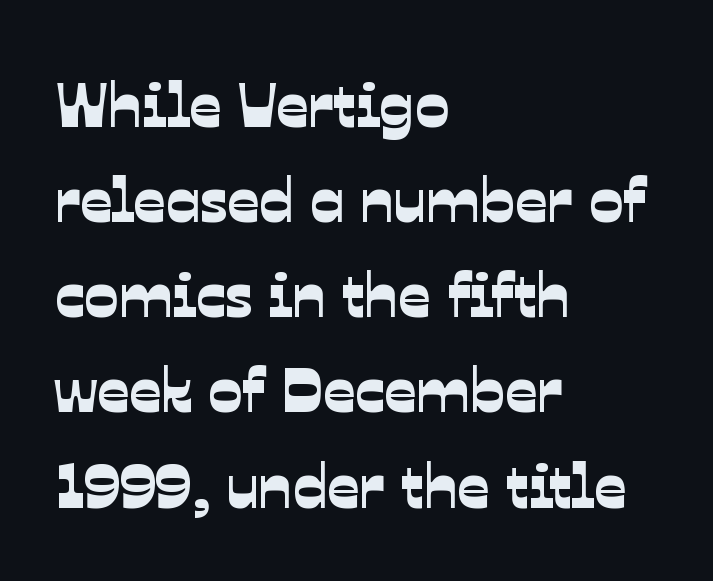
The image shows 63 px sans-serif type; set left-aligned, normal line spacing (1.51x), normal letter spacing, not underlined; low stroke contrast and a medium x-height.
